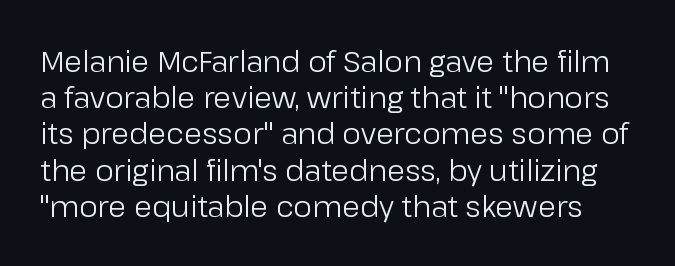
{"serif": "no", "italic": "no", "bold": "no", "weight": "regular", "width": "normal", "stroke_contrast": "low", "x_height": "medium", "monospaced": "no", "underline": "no", "line_spacing": "normal", "line_spacing_ratio": 1.25, "letter_spacing": "normal", "letter_spacing_em": 0.0, "glyph_px": 29}
